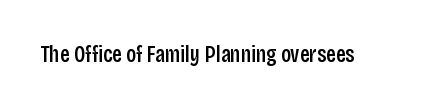
The image shows 23 px text type, upright; set normal letter spacing, not underlined.
